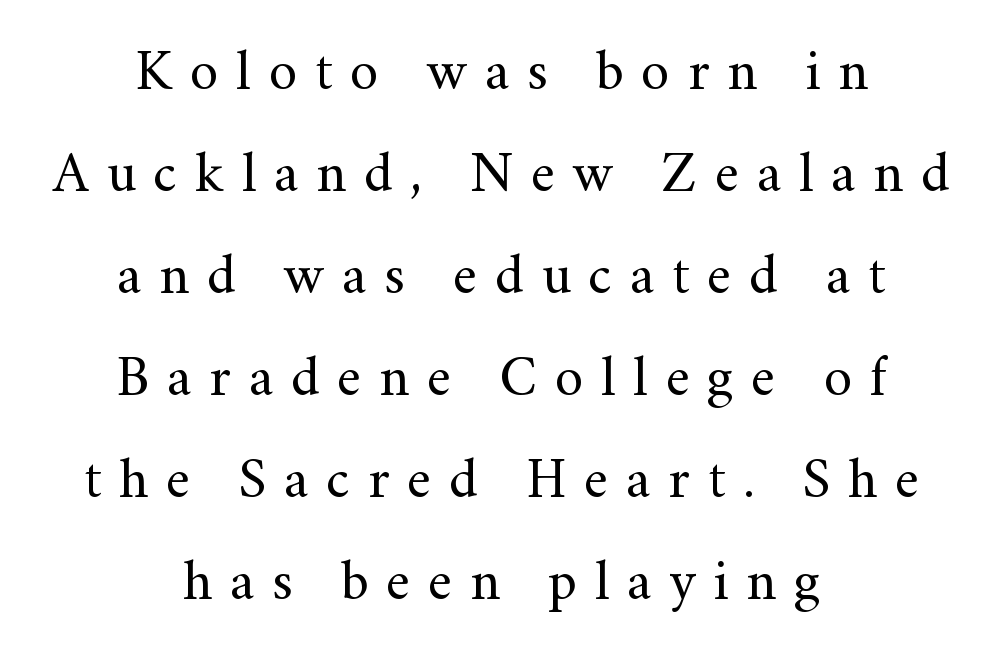
Q: Is the text bold? A: No.
Q: Is the text italic (slanted)? A: No, it is upright.
Q: Is the typeface a serif or a sans-serif typeface? A: Serif.
Q: Is the text underlined? A: No.
Q: How is the paragraph aligned? A: Centered.
Q: Is the spacing between letters normal or unusually wide? A: Unusually wide.
Q: Width (condensed, normal, or wide)? A: Normal.
Q: Stroke contrast? A: Medium.
Q: x-height? A: Small.
Q: Monospaced? A: No.
